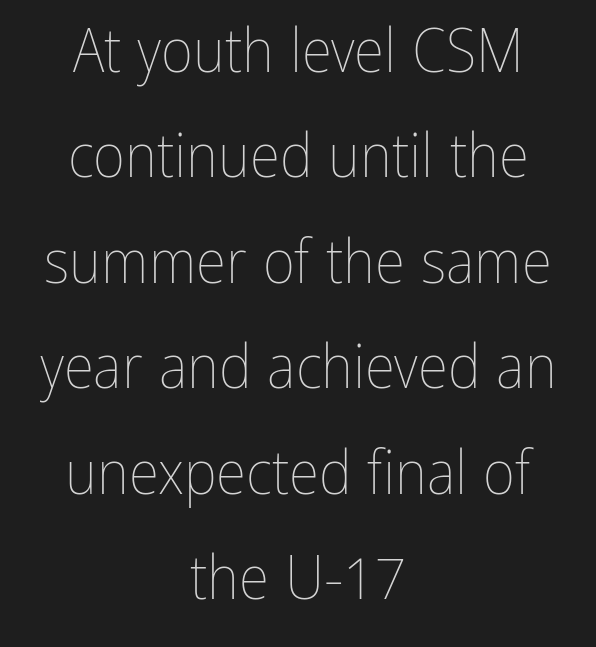
The image shows 62 px thin, condensed type, upright; set centered, normal line spacing (1.7x), normal letter spacing, not underlined; low stroke contrast and a medium x-height.
